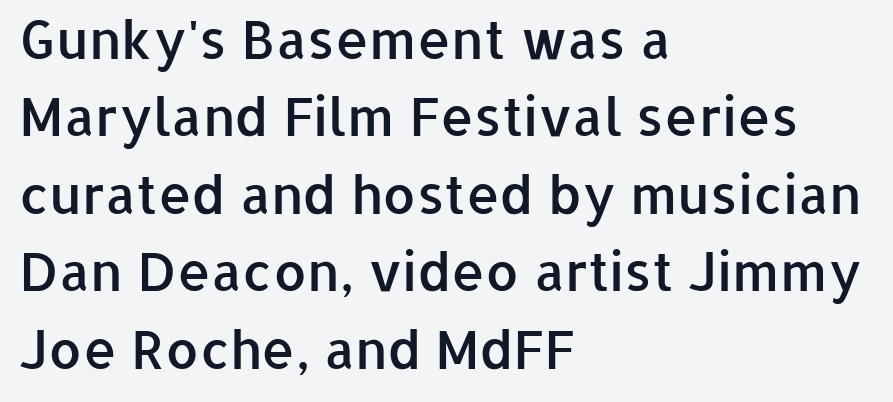
The letters advance in unequal steps, a hallmark of proportional type. The rendering anchors every line to the left-hand side. A typesetter would label this face a sans. Any mark beneath the type? The region is blank.
